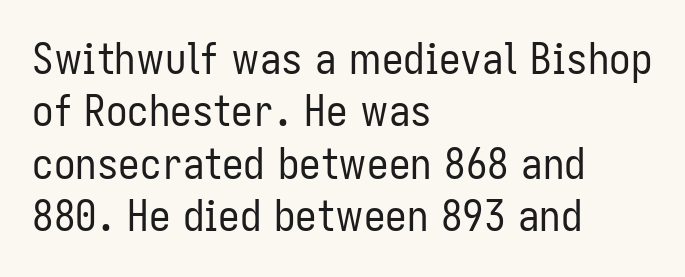
{"serif": "no", "italic": "no", "bold": "no", "weight": "regular", "width": "condensed", "stroke_contrast": "low", "x_height": "medium", "monospaced": "no", "underline": "no", "align": "left", "line_spacing_ratio": 1.22, "letter_spacing": "normal", "letter_spacing_em": 0.0, "glyph_px": 43}
